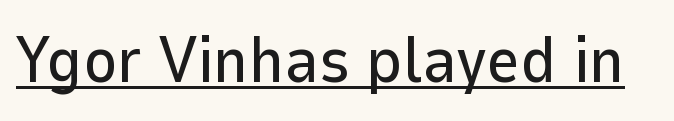
The letters advance in unequal steps, a hallmark of proportional type. The line texture is even and compact thanks to regular tracking. The glyphs are accompanied by a horizontal stroke just below them. The type sits square on the baseline with zero lean.
